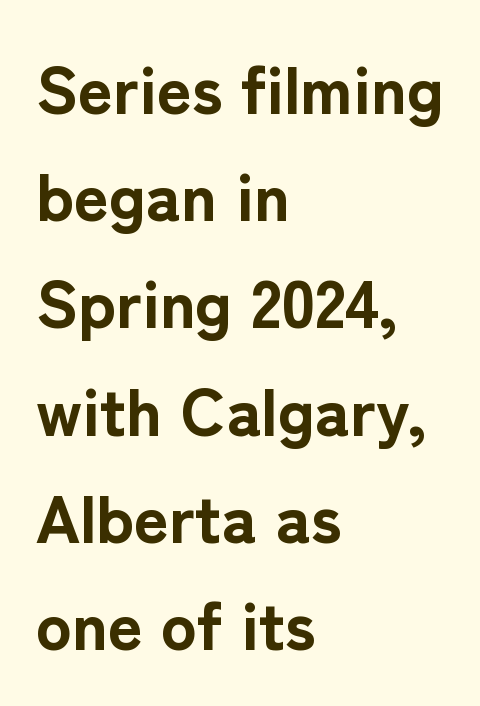
Q: Is the text bold? A: Yes.
Q: Is the text italic (slanted)? A: No, it is upright.
Q: Is the typeface a serif or a sans-serif typeface? A: Sans-serif.
Q: Is the text underlined? A: No.
Q: How is the paragraph aligned? A: Left-aligned.
Q: Is the spacing between letters normal or unusually wide? A: Normal.
Q: Is the spacing between lines tight, normal or loose? A: Normal.
Q: Width (condensed, normal, or wide)? A: Normal.
Q: Stroke contrast? A: Low.
Q: x-height? A: Medium.
Q: Monospaced? A: No.
